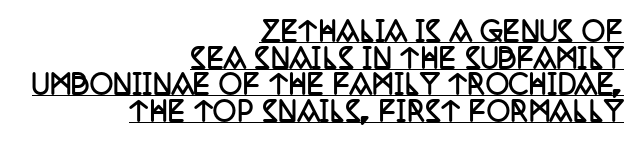
{"italic": "no", "bold": "yes", "underline": "yes", "align": "right", "line_spacing": "tight", "line_spacing_ratio": 1.02, "letter_spacing": "normal", "letter_spacing_em": 0.0, "glyph_px": 26}
